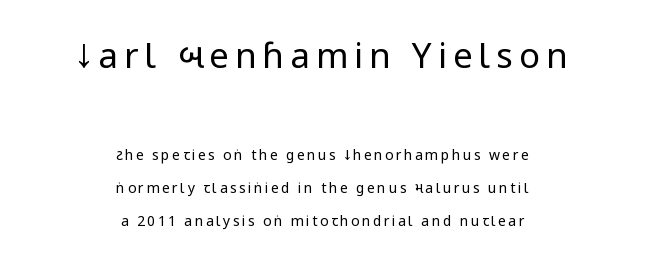
Q: Is the text bold? A: No.
Q: Is the text italic (slanted)? A: No, it is upright.
Q: Is the typeface a serif or a sans-serif typeface? A: Sans-serif.
Q: Is the text underlined? A: No.
Q: How is the paragraph aligned? A: Centered.
Q: Is the spacing between lines tight, normal or loose? A: Loose.
Q: Which block of text is set in a larger size, the first (top) or the second (bottom)? A: The first (top) one.
Q: Width (condensed, normal, or wide)? A: Condensed.
Q: Stroke contrast? A: Low.
Q: x-height? A: Large.
Q: Monospaced? A: No.
